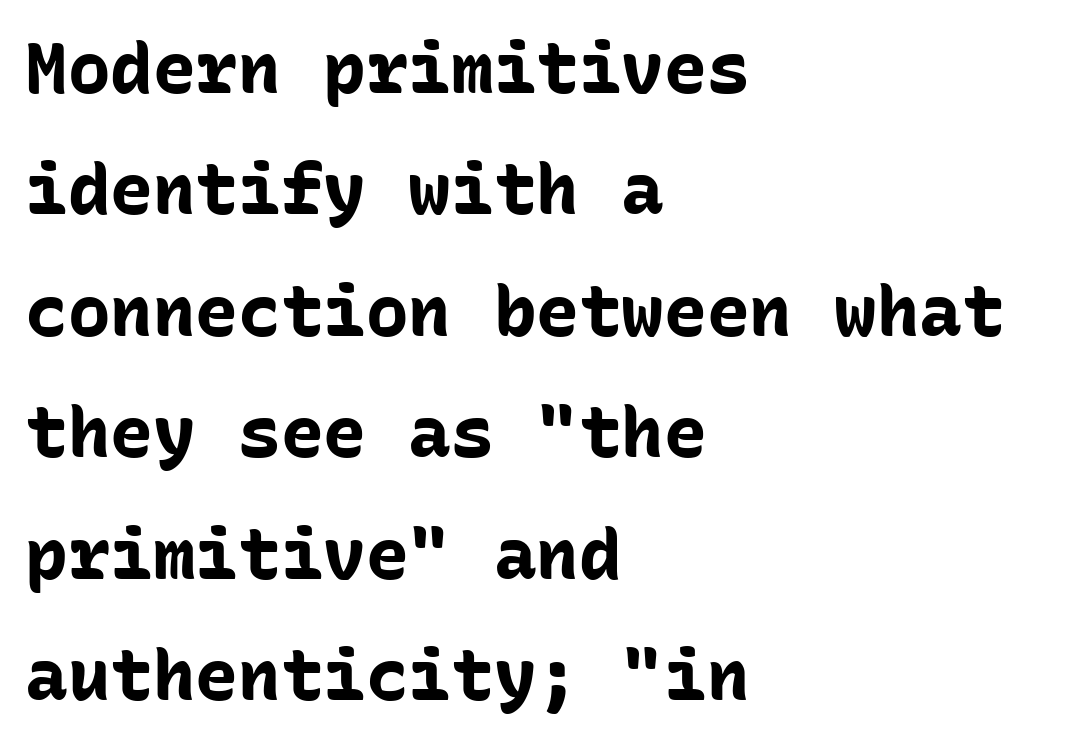
The image shows 71 px bold sans-serif type, upright, monospaced; set left-aligned, line spacing 1.71x, normal letter spacing, not underlined; low stroke contrast and a medium x-height.
